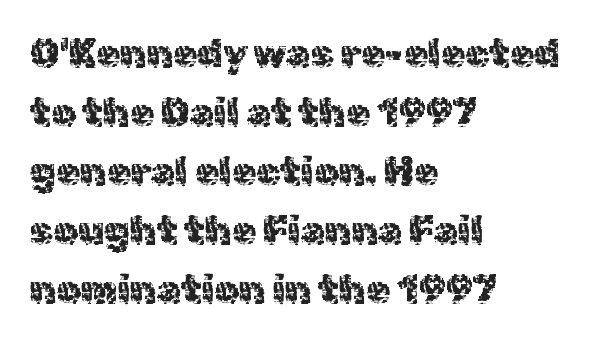
Q: Is the text italic (slanted)? A: No, it is upright.
Q: Is the typeface a serif or a sans-serif typeface? A: Sans-serif.
Q: Is the text underlined? A: No.
Q: How is the paragraph aligned? A: Left-aligned.
Q: Is the spacing between letters normal or unusually wide? A: Normal.
Q: Is the spacing between lines tight, normal or loose? A: Normal.
Q: Width (condensed, normal, or wide)? A: Normal.
Q: x-height? A: Medium.
Q: Monospaced? A: No.
